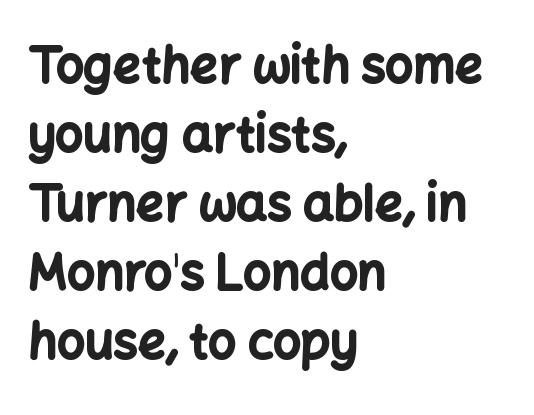
{"serif": "no", "italic": "no", "bold": "yes", "weight": "bold", "width": "normal", "stroke_contrast": "low", "x_height": "medium", "monospaced": "no", "underline": "no", "align": "left", "line_spacing": "normal", "line_spacing_ratio": 1.41, "letter_spacing": "normal", "letter_spacing_em": 0.0, "glyph_px": 49}
